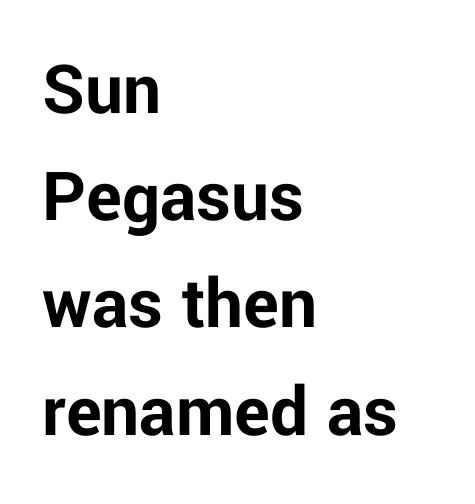
The image shows 75 px bold sans-serif type, upright; set left-aligned, normal line spacing (1.43x), normal letter spacing, not underlined; low stroke contrast and a medium x-height.
